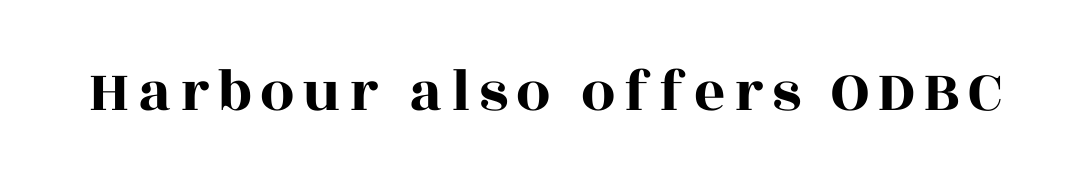
The image shows 61 px wide serif type, upright; set not underlined; a large x-height.
